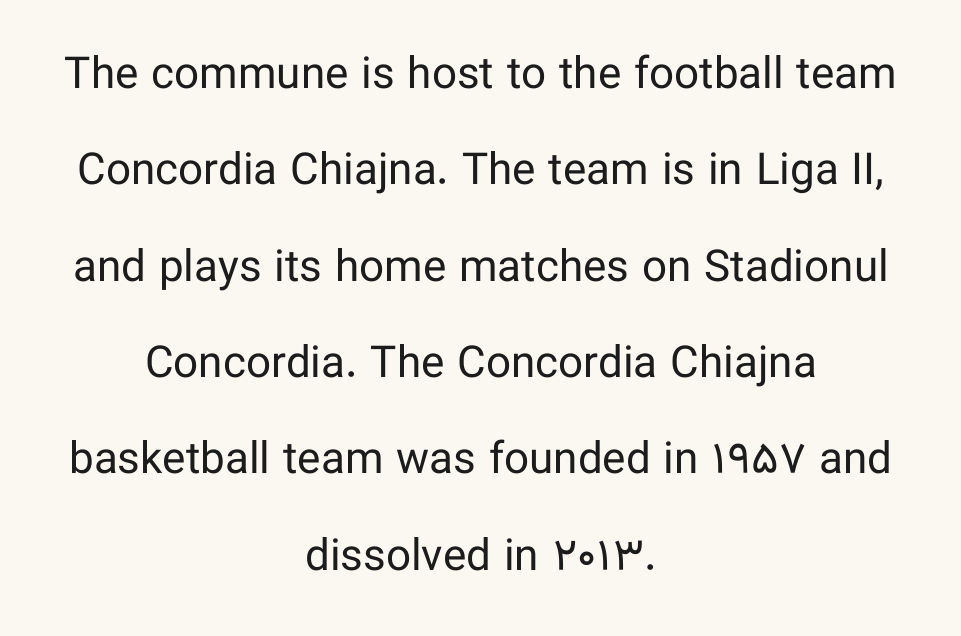
{"serif": "no", "italic": "no", "bold": "no", "weight": "regular", "width": "normal", "stroke_contrast": "low", "x_height": "medium", "monospaced": "no", "underline": "no", "align": "center", "line_spacing": "loose", "line_spacing_ratio": 2.19, "letter_spacing": "normal", "letter_spacing_em": 0.0, "glyph_px": 44}
